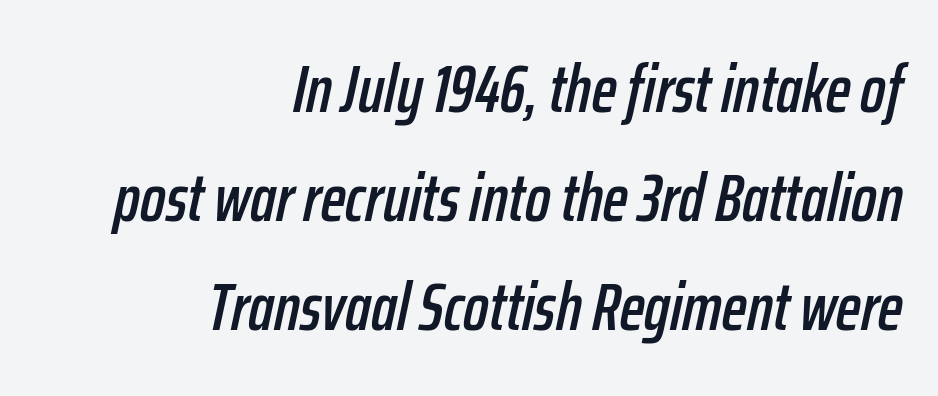
Is the letter spacing exaggerated? No — it looks like the ordinary default. The face used here has a pronounced slope to its letters. The lines in this sample share a right terminus and differ only in where they begin. You could not count columns in this text — the font is proportionally spaced. If you measured baseline to baseline, you'd find a middling distance.
